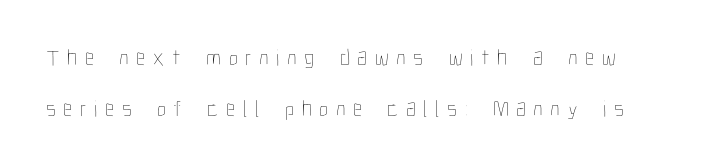
Q: Is the text bold? A: No.
Q: Is the text italic (slanted)? A: No, it is upright.
Q: Is the text underlined? A: No.
Q: Is the spacing between letters normal or unusually wide? A: Unusually wide.
Q: Is the spacing between lines tight, normal or loose? A: Loose.
